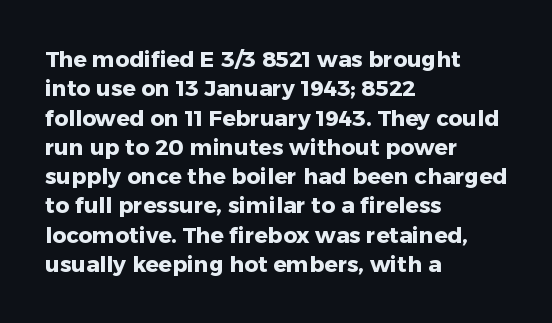
The image shows 22 px bold type, upright; set left-aligned, normal line spacing (1.33x), normal letter spacing, not underlined.
